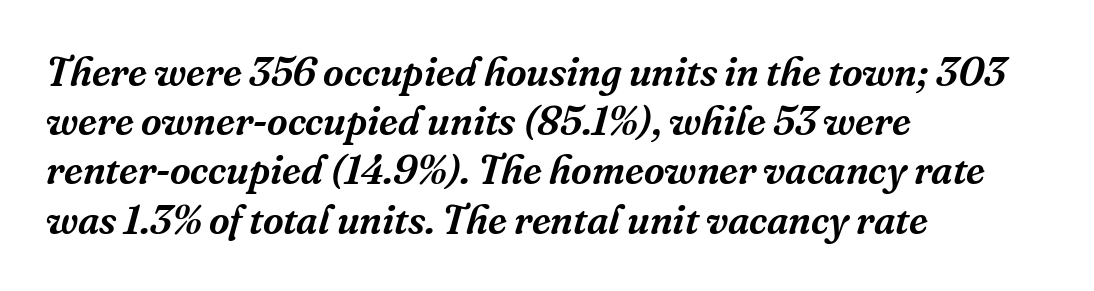
{"serif": "yes", "italic": "yes", "lean": "right", "slant_degrees": 16, "width": "normal", "stroke_contrast": "medium", "x_height": "medium", "monospaced": "no", "underline": "no", "align": "left", "line_spacing_ratio": 1.23, "letter_spacing": "normal", "letter_spacing_em": 0.0, "glyph_px": 40}
